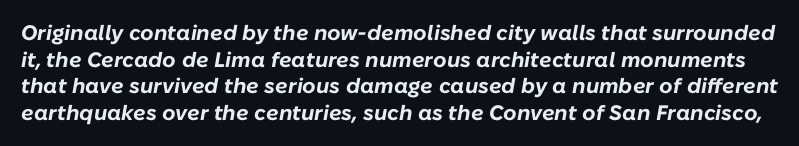
{"italic": "yes", "lean": "right", "slant_degrees": 10, "bold": "yes", "underline": "no", "line_spacing": "normal", "line_spacing_ratio": 1.27, "letter_spacing": "normal", "letter_spacing_em": 0.0, "glyph_px": 21}
